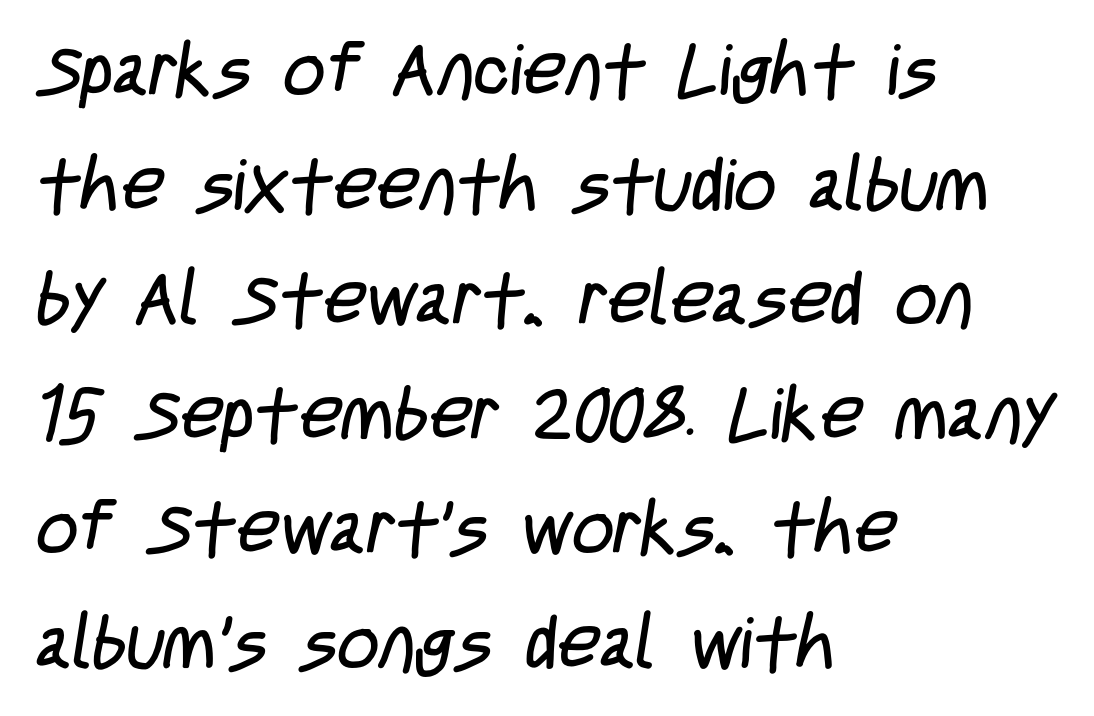
The image shows 73 px regular-weight, condensed sans-serif type; set left-aligned, normal line spacing (1.57x), normal letter spacing, not underlined; low stroke contrast and a large x-height.
